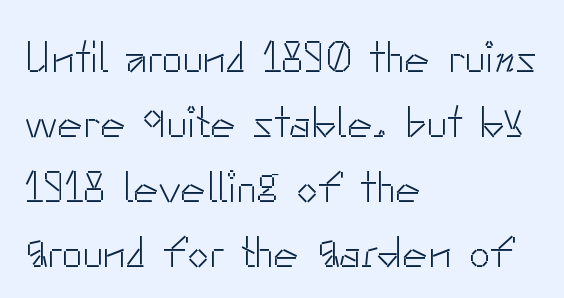
{"serif": "no", "italic": "no", "bold": "no", "weight": "light", "width": "normal", "stroke_contrast": "low", "x_height": "small", "monospaced": "no", "underline": "no", "align": "left", "line_spacing": "normal", "line_spacing_ratio": 1.51, "letter_spacing": "normal", "letter_spacing_em": 0.0, "glyph_px": 43}
